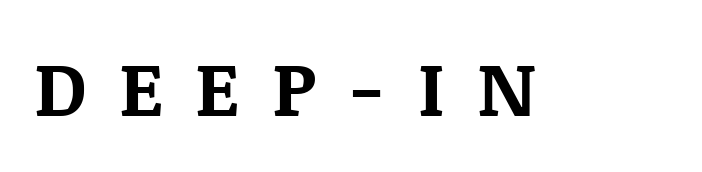
The image shows 76 px bold serif type, upright; set unusually wide letter spacing (+0.42 em), not underlined; medium stroke contrast and a large x-height.
